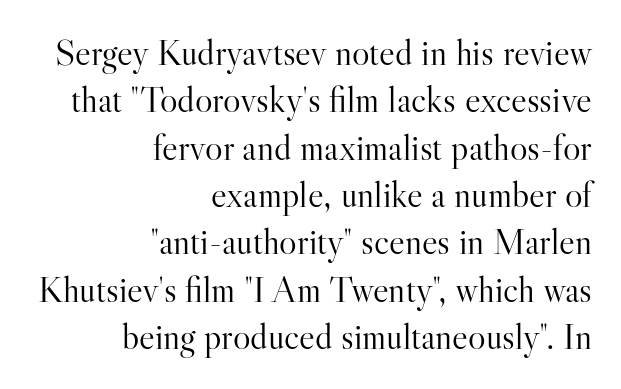
In CSS terms this would be text-align: right. Rows of type keep a routine distance in the vertical direction. Proportional: the letters do not fall into vertical columns. The typeface chosen for these lines features serifs.
